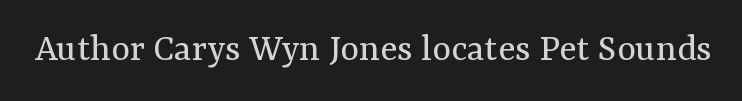
Is this a fixed-width face? No — the glyphs have proportional, varying widths. Is there any slant? The stems are plumb. No extra tracking has been applied to these lines. The characters are drawn with everyday or finer stroke widths. Unlike a clean sans, this face finishes its strokes with serifs. Beneath every word, the page is bare.
